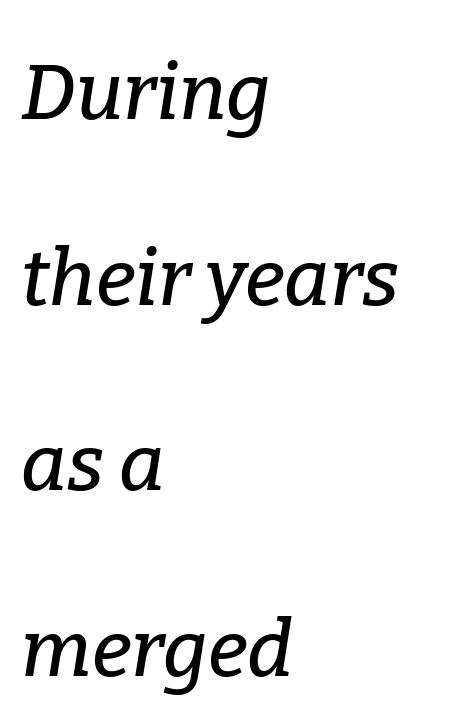
The image shows 78 px serif type, italic (leaning right); set left-aligned, loose line spacing (2.38x), normal letter spacing, not underlined; low stroke contrast and a medium x-height.
